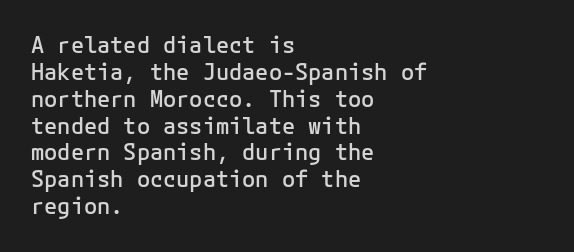
Q: Is the text bold? A: Semi-bold.
Q: Is the text italic (slanted)? A: No, it is upright.
Q: Is the text underlined? A: No.
Q: How is the paragraph aligned? A: Left-aligned.
Q: Is the spacing between letters normal or unusually wide? A: Normal.
